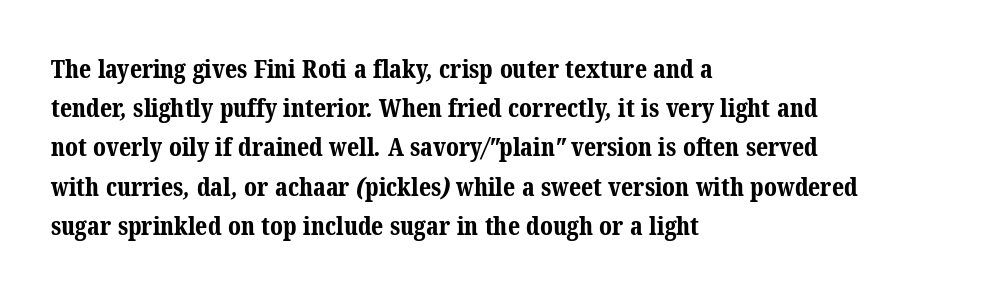
The image shows 25 px bold type; set left-aligned, normal line spacing (1.57x), normal letter spacing, not underlined.
